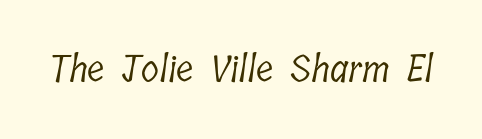
The image shows 37 px light, condensed serif type; set normal letter spacing, not underlined; low stroke contrast and a medium x-height.
